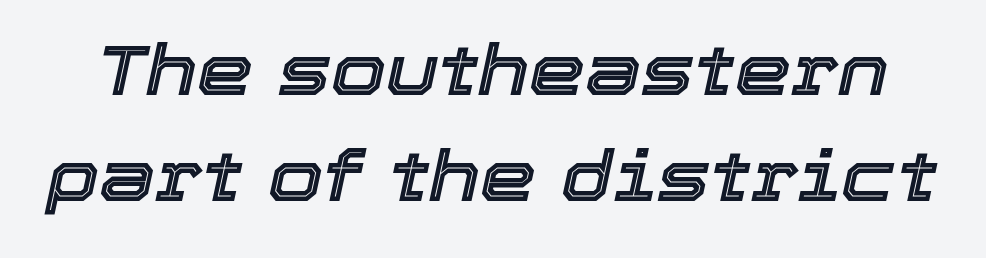
Q: Is the text italic (slanted)? A: Yes, it leans right by about 12 degrees.
Q: Is the text underlined? A: No.
Q: Is the spacing between letters normal or unusually wide? A: Normal.
Q: Is the spacing between lines tight, normal or loose? A: Normal.
Q: Width (condensed, normal, or wide)? A: Normal.
Q: x-height? A: Medium.
Q: Monospaced? A: No.
